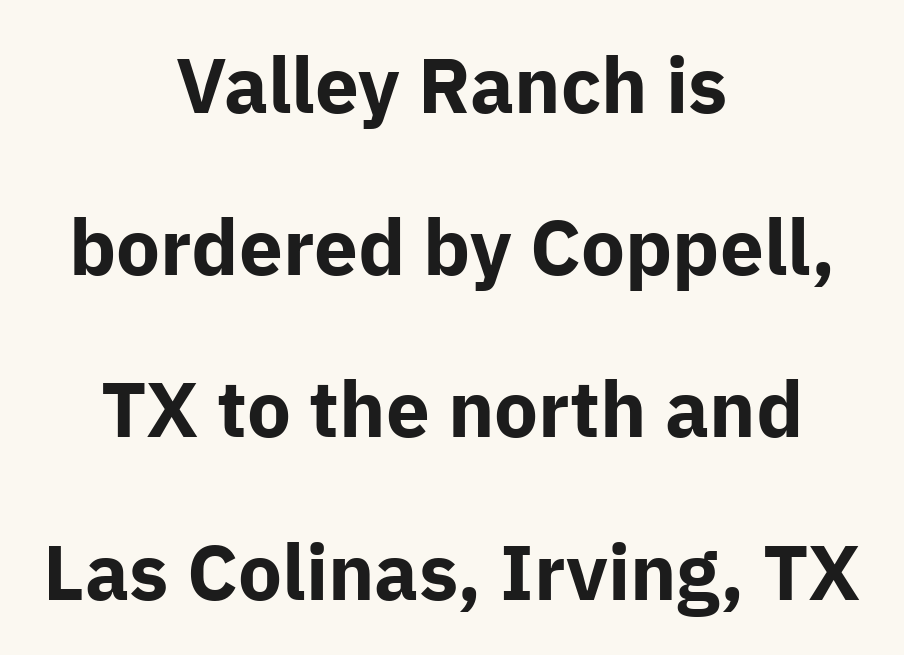
Q: Is the text bold? A: Yes.
Q: Is the text italic (slanted)? A: No, it is upright.
Q: Is the typeface a serif or a sans-serif typeface? A: Sans-serif.
Q: Is the text underlined? A: No.
Q: How is the paragraph aligned? A: Centered.
Q: Is the spacing between letters normal or unusually wide? A: Normal.
Q: Is the spacing between lines tight, normal or loose? A: Loose.
Q: Width (condensed, normal, or wide)? A: Normal.
Q: Stroke contrast? A: Low.
Q: x-height? A: Medium.
Q: Monospaced? A: No.
